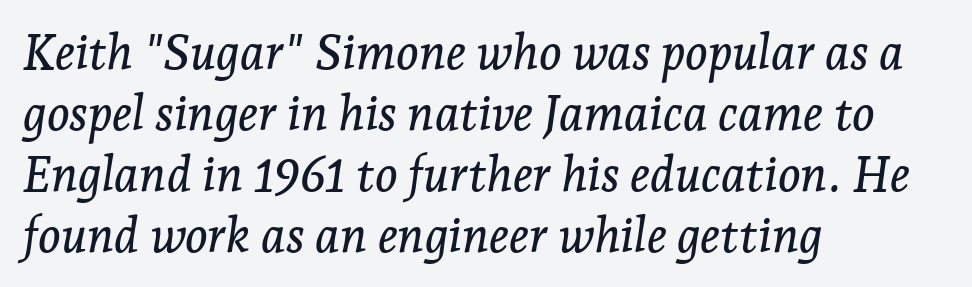
Each line starts at the same left margin while the right side varies. Just letters on the line, the space beneath them empty. Characters are canted at an angle relative to the baseline's perpendicular. The letters advance in unequal steps, a hallmark of proportional type. The face used here is rendered with its standard letterfit. The passage shown stacks its lines at a standard gap.
